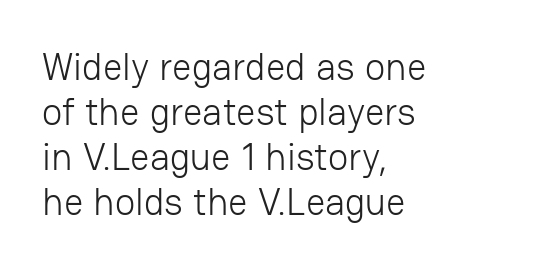
To sum up the face: it is a sans, with no serifs. Just letters on the line, the space beneath them empty. These glyphs show unthickened strokes, regular width or finer. Caption: standard tracking, unaltered. Is the block centered? No — it sits flush against the left margin.
